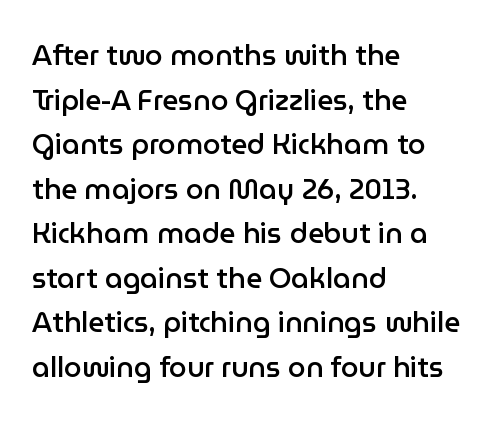
Q: Is the text bold? A: Semi-bold.
Q: Is the text italic (slanted)? A: No, it is upright.
Q: Is the typeface a serif or a sans-serif typeface? A: Sans-serif.
Q: Is the text underlined? A: No.
Q: How is the paragraph aligned? A: Left-aligned.
Q: Is the spacing between letters normal or unusually wide? A: Normal.
Q: Is the spacing between lines tight, normal or loose? A: Normal.
Q: Width (condensed, normal, or wide)? A: Normal.
Q: Stroke contrast? A: Low.
Q: x-height? A: Medium.
Q: Monospaced? A: No.
